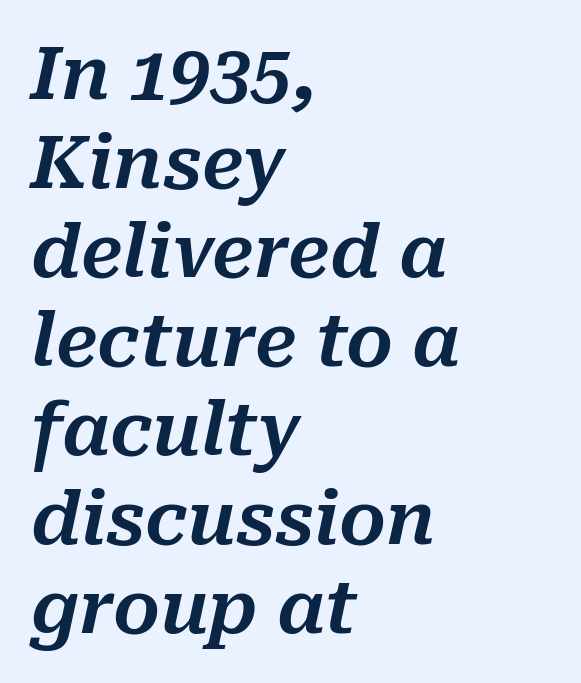
Q: Is the text italic (slanted)? A: Yes, it leans right by about 10 degrees.
Q: Is the text underlined? A: No.
Q: How is the paragraph aligned? A: Left-aligned.
Q: Is the spacing between letters normal or unusually wide? A: Normal.
Q: Width (condensed, normal, or wide)? A: Normal.
Q: Stroke contrast? A: Medium.
Q: x-height? A: Medium.
Q: Monospaced? A: No.
